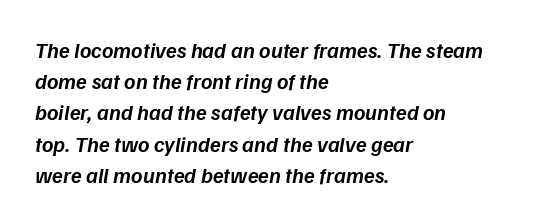
{"italic": "yes", "lean": "right", "slant_degrees": 9, "bold": "semi", "underline": "no", "align": "left", "line_spacing": "normal", "line_spacing_ratio": 1.42, "letter_spacing": "normal", "letter_spacing_em": 0.0, "glyph_px": 22}
